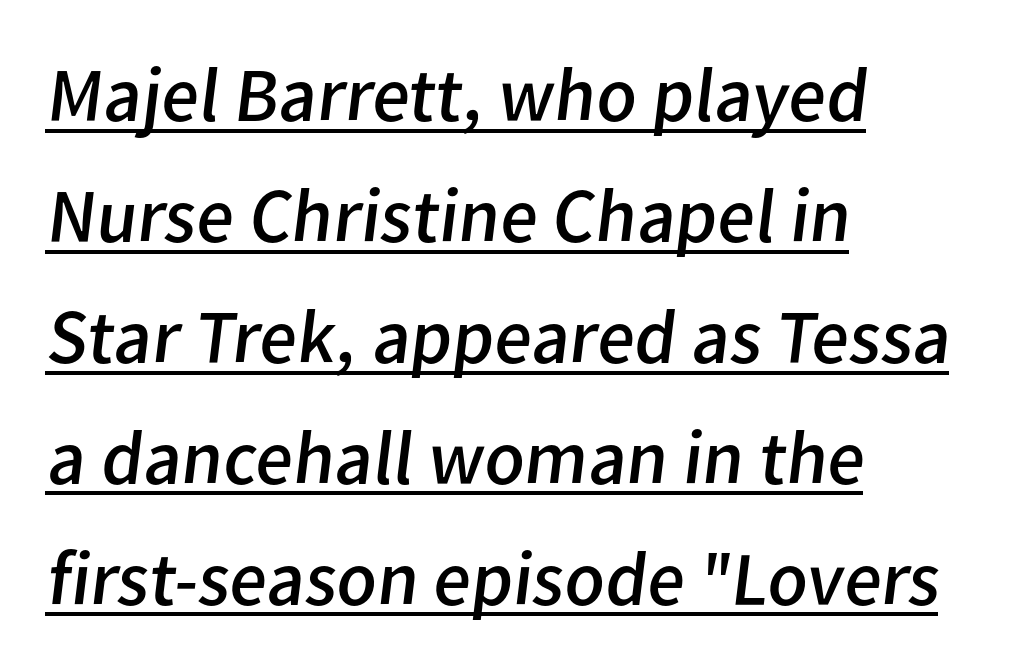
Q: Is the text bold? A: No.
Q: Is the typeface a serif or a sans-serif typeface? A: Sans-serif.
Q: Is the text underlined? A: Yes.
Q: How is the paragraph aligned? A: Left-aligned.
Q: Is the spacing between letters normal or unusually wide? A: Normal.
Q: Is the spacing between lines tight, normal or loose? A: Normal.
Q: Width (condensed, normal, or wide)? A: Normal.
Q: Stroke contrast? A: Low.
Q: x-height? A: Medium.
Q: Monospaced? A: No.
